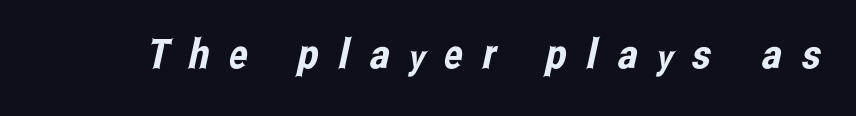
The image shows 41 px condensed sans-serif type; set unusually wide letter spacing (+0.49 em), not underlined; low stroke contrast and a medium x-height.
